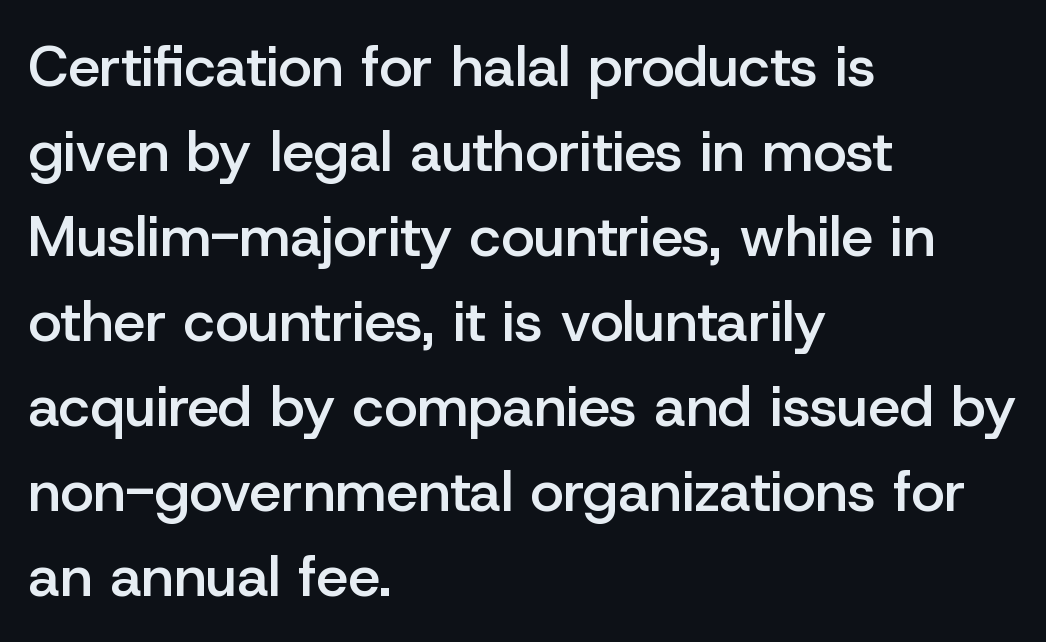
Q: Is the text bold? A: Semi-bold.
Q: Is the text italic (slanted)? A: No, it is upright.
Q: Is the typeface a serif or a sans-serif typeface? A: Sans-serif.
Q: Is the text underlined? A: No.
Q: How is the paragraph aligned? A: Left-aligned.
Q: Is the spacing between letters normal or unusually wide? A: Normal.
Q: Is the spacing between lines tight, normal or loose? A: Normal.
Q: Width (condensed, normal, or wide)? A: Normal.
Q: Stroke contrast? A: Low.
Q: x-height? A: Medium.
Q: Monospaced? A: No.
